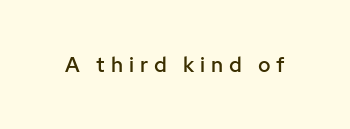
The image shows 21 px text type, upright; set unusually wide letter spacing (+0.28 em), not underlined.
